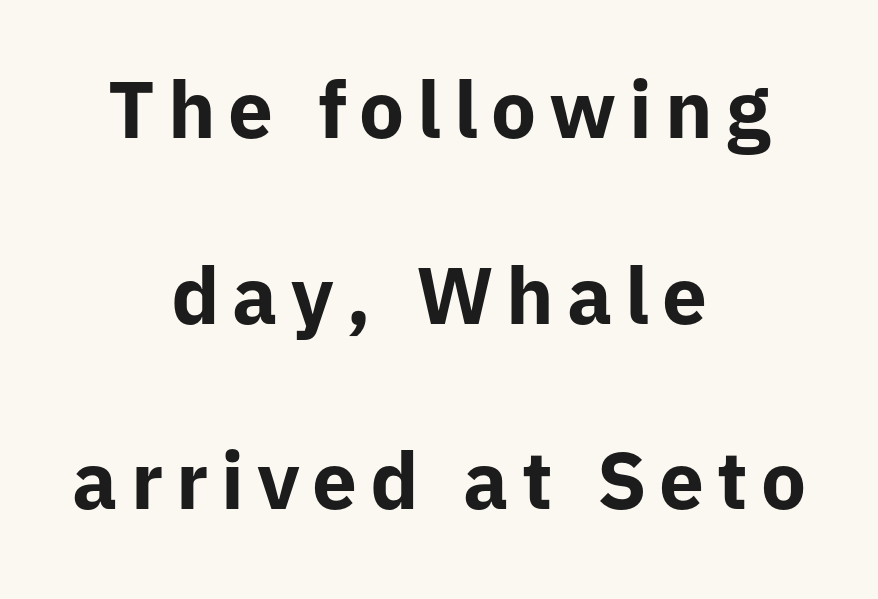
{"serif": "no", "italic": "no", "bold": "yes", "weight": "bold", "width": "normal", "stroke_contrast": "low", "x_height": "medium", "monospaced": "no", "underline": "no", "align": "center", "line_spacing": "loose", "line_spacing_ratio": 2.32, "glyph_px": 80}
